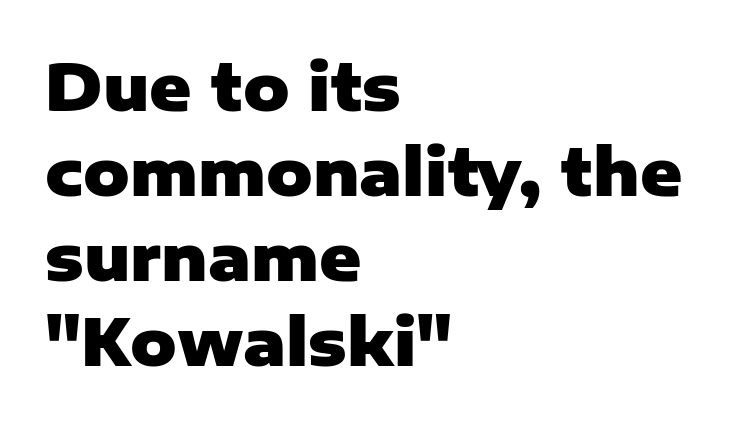
Q: Is the text bold? A: Yes.
Q: Is the text italic (slanted)? A: No, it is upright.
Q: Is the typeface a serif or a sans-serif typeface? A: Sans-serif.
Q: Is the text underlined? A: No.
Q: How is the paragraph aligned? A: Left-aligned.
Q: Is the spacing between letters normal or unusually wide? A: Normal.
Q: Is the spacing between lines tight, normal or loose? A: Normal.
Q: Width (condensed, normal, or wide)? A: Normal.
Q: Stroke contrast? A: Low.
Q: x-height? A: Medium.
Q: Monospaced? A: No.
